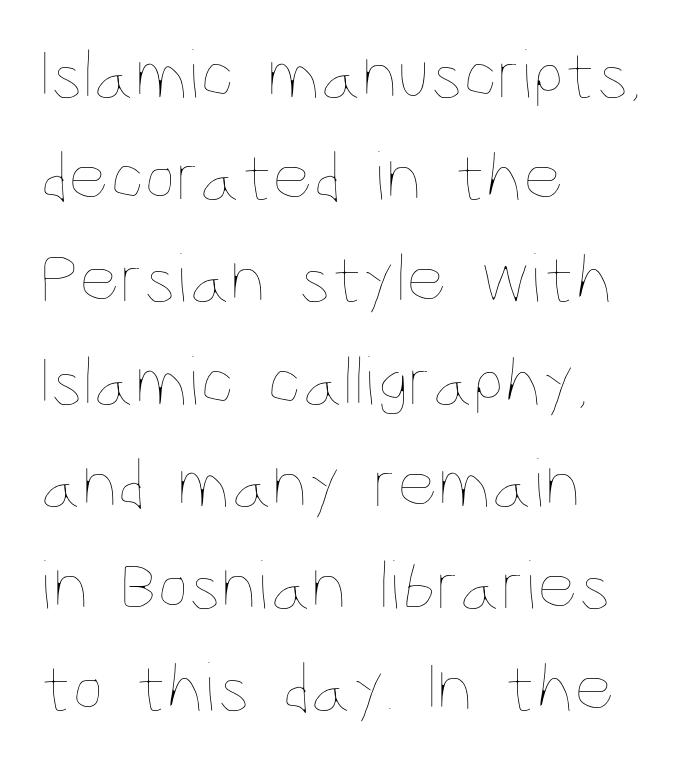
The line texture is even and compact thanks to regular tracking. Italic? Not at all — the glyphs are vertical. No extra ink here — the face is not bold. The strip under each line holds only bare page.
